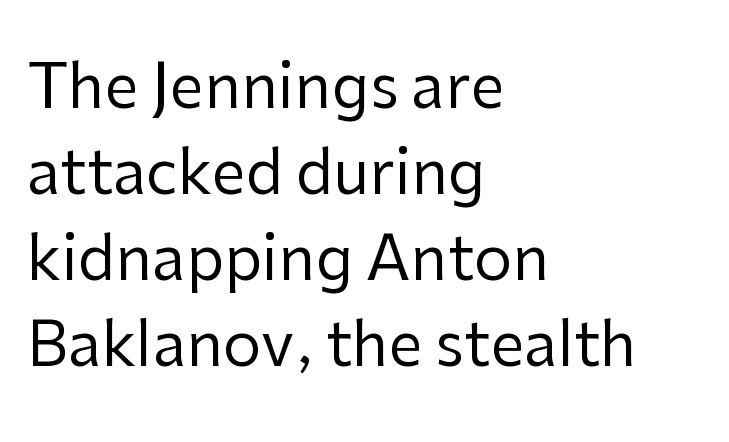
Q: Is the text bold? A: No.
Q: Is the text italic (slanted)? A: No, it is upright.
Q: Is the typeface a serif or a sans-serif typeface? A: Sans-serif.
Q: Is the text underlined? A: No.
Q: How is the paragraph aligned? A: Left-aligned.
Q: Is the spacing between letters normal or unusually wide? A: Normal.
Q: Is the spacing between lines tight, normal or loose? A: Normal.
Q: Width (condensed, normal, or wide)? A: Normal.
Q: Stroke contrast? A: Low.
Q: x-height? A: Medium.
Q: Monospaced? A: No.
